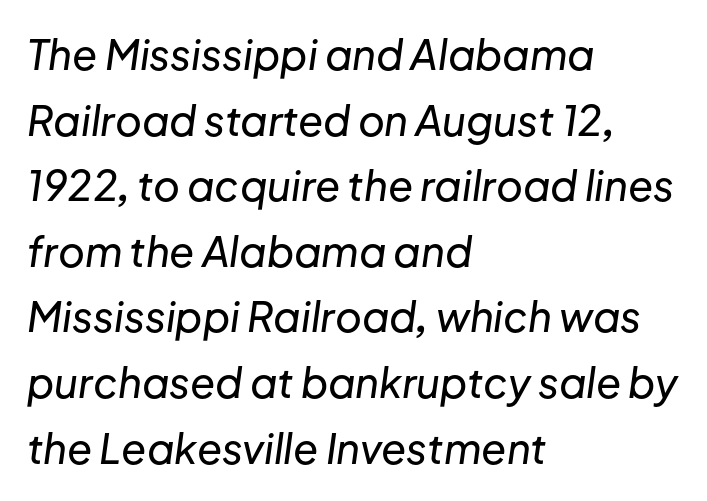
In terms of posture, this sample is oblique. This rendering features lettering with no underline. Casual observation: everything's shoved over to the left. You could not count columns in this text — the font is proportionally spaced. The rows are spaced the way most documents space them.
